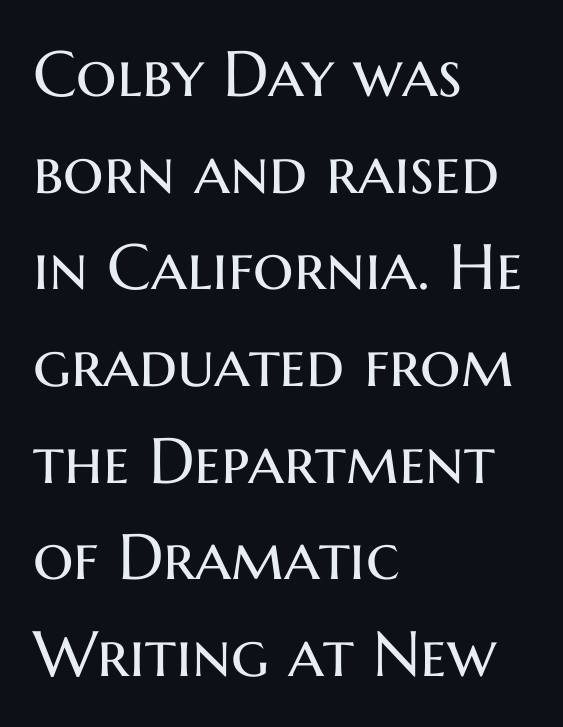
Nothing sits at the stroke ends, so this counts as sans-serif. Typeset ragged right — the left edge is the straight one. This is roman type, the default non-slanted kind. Proportional: the letters do not fall into vertical columns.
